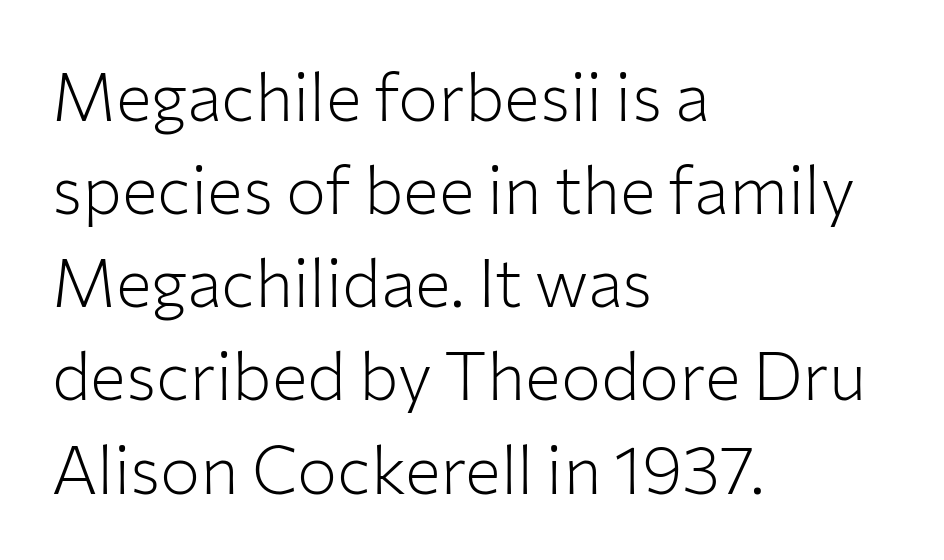
{"serif": "no", "italic": "no", "bold": "no", "weight": "light", "width": "normal", "stroke_contrast": "low", "x_height": "medium", "monospaced": "no", "underline": "no", "align": "left", "line_spacing": "normal", "line_spacing_ratio": 1.39, "letter_spacing": "normal", "letter_spacing_em": 0.0, "glyph_px": 67}
